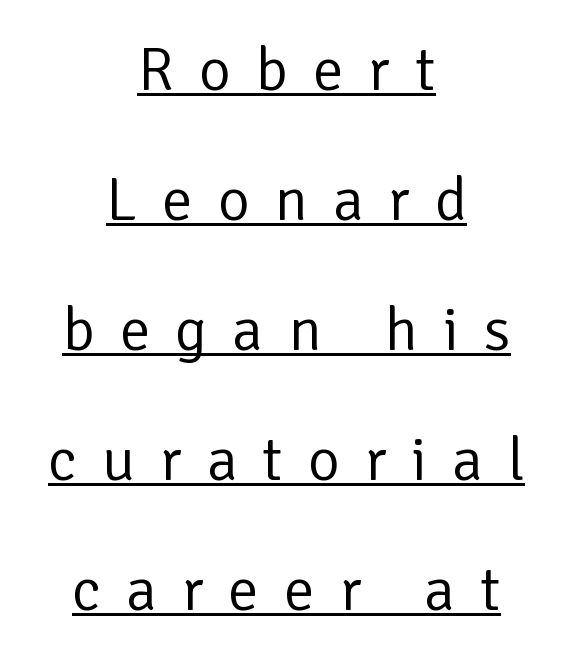
The image shows 61 px regular-weight sans-serif type, upright; set centered, loose line spacing (2.13x), unusually wide letter spacing (+0.41 em), underlined; low stroke contrast and a medium x-height.
